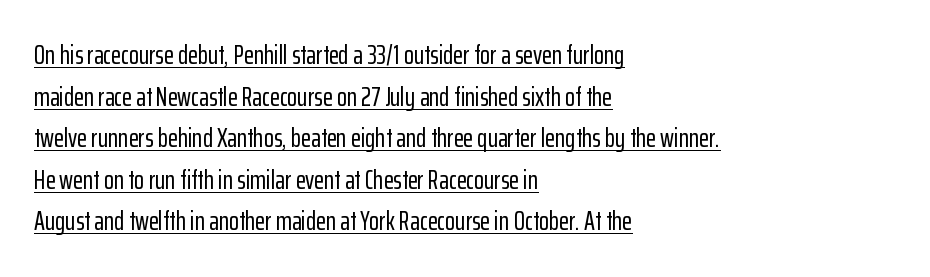
{"italic": "no", "underline": "yes", "align": "left", "line_spacing": "normal", "line_spacing_ratio": 1.6, "letter_spacing": "normal", "letter_spacing_em": 0.0, "glyph_px": 26}
